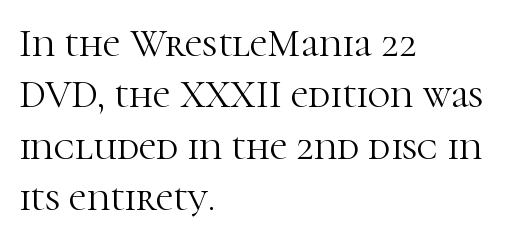
The image shows 39 px light serif type, upright; set left-aligned, normal line spacing (1.32x), normal letter spacing, not underlined; high stroke contrast and a medium x-height.
